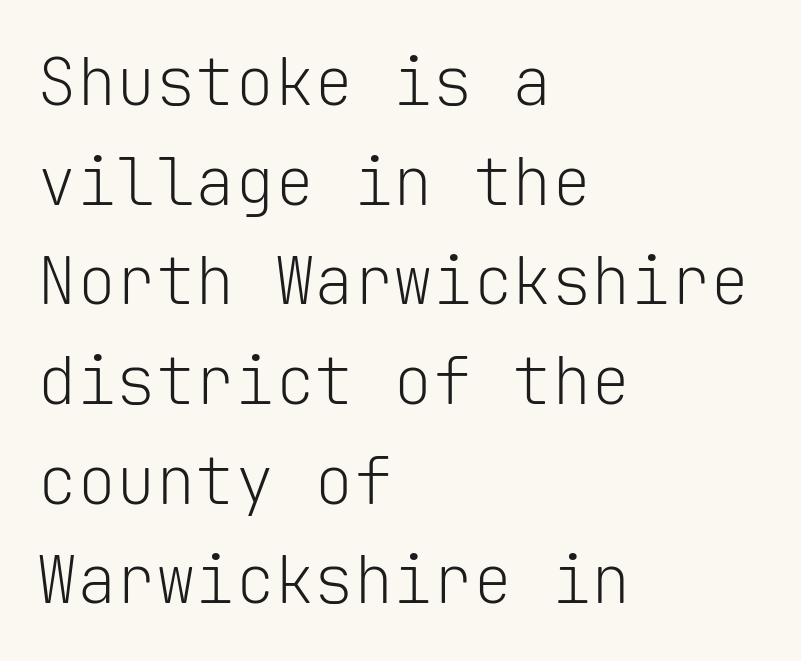
Q: Is the text bold? A: No.
Q: Is the text italic (slanted)? A: No, it is upright.
Q: Is the typeface a serif or a sans-serif typeface? A: Sans-serif.
Q: Is the text underlined? A: No.
Q: How is the paragraph aligned? A: Left-aligned.
Q: Is the spacing between letters normal or unusually wide? A: Normal.
Q: Is the spacing between lines tight, normal or loose? A: Normal.
Q: Width (condensed, normal, or wide)? A: Normal.
Q: Stroke contrast? A: Low.
Q: x-height? A: Medium.
Q: Monospaced? A: Yes.
